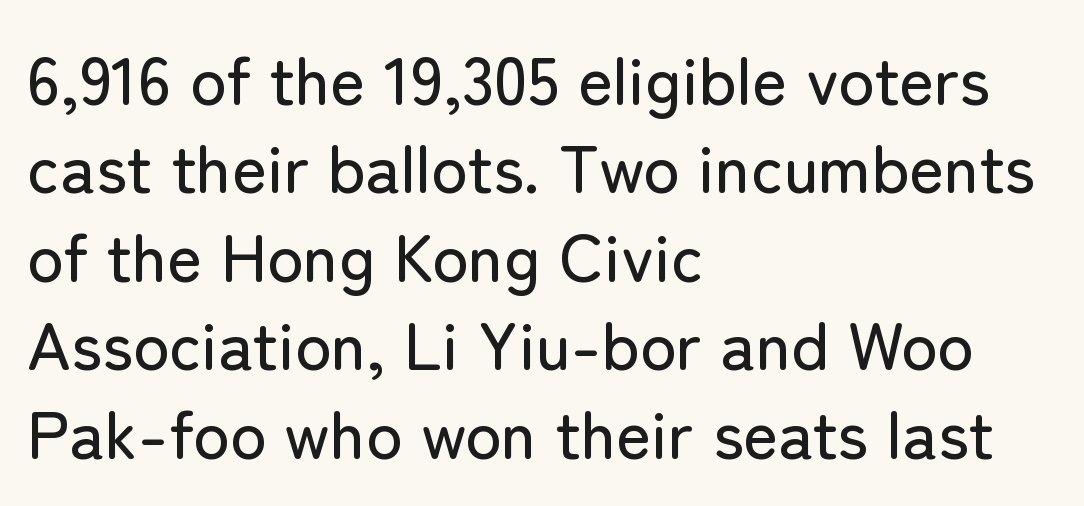
{"serif": "no", "italic": "no", "width": "normal", "stroke_contrast": "low", "x_height": "medium", "monospaced": "no", "underline": "no", "align": "left", "line_spacing": "normal", "line_spacing_ratio": 1.32, "letter_spacing": "normal", "letter_spacing_em": 0.0, "glyph_px": 67}
